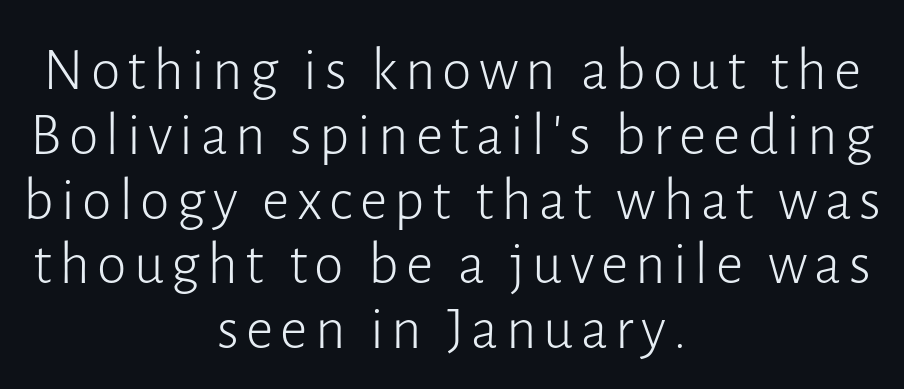
Q: Is the text bold? A: No.
Q: Is the text italic (slanted)? A: No, it is upright.
Q: Is the typeface a serif or a sans-serif typeface? A: Sans-serif.
Q: Is the text underlined? A: No.
Q: How is the paragraph aligned? A: Centered.
Q: Is the spacing between lines tight, normal or loose? A: Tight.
Q: Width (condensed, normal, or wide)? A: Normal.
Q: Stroke contrast? A: Low.
Q: x-height? A: Medium.
Q: Monospaced? A: No.
